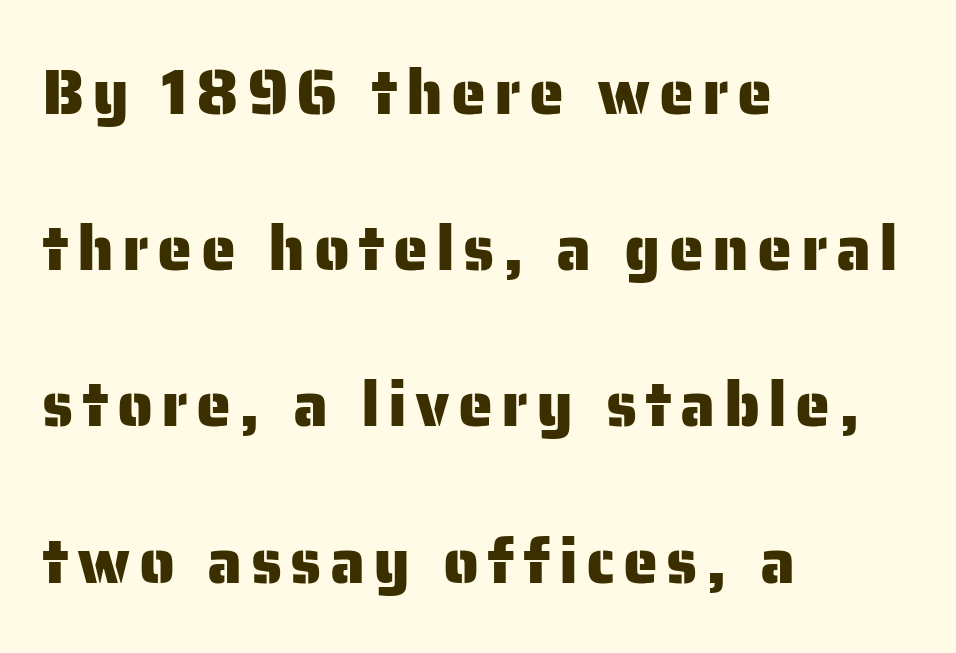
Horizontally, the lines are justified to the leading edge only. Anything drawn beneath the words? Only blank space. These lines are composed in type without serifs. The designer dialed line spacing up above the default.
